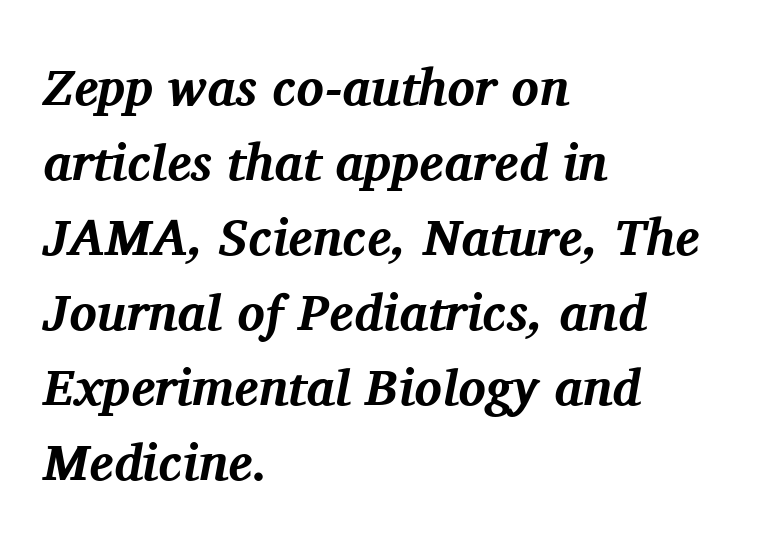
Strokes here are thick enough to call this a true bold. A typesetter would call this proportional, since set widths differ per character. The paragraph shown leans on its left margin. These lines were composed using italics. The tracking reads as untouched default to a designer's eye.
